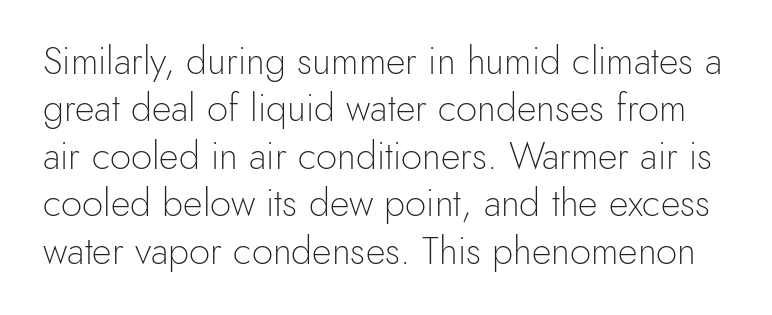
Does the leading feel generous? No, just average. This is sans-serif lettering, the kind often seen on screens and signage. The letters sit at their default tracking, neither squeezed nor spread. Counters stay open thanks to moderate or lighter strokes. Only glyphs here, with clear space below each row.
